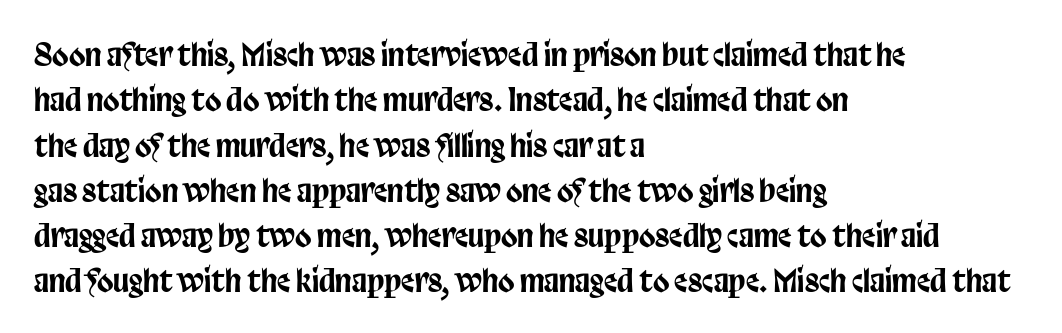
{"serif": "no", "italic": "no", "width": "condensed", "stroke_contrast": "low", "x_height": "large", "monospaced": "no", "underline": "no", "align": "left", "line_spacing": "normal", "line_spacing_ratio": 1.51, "letter_spacing": "normal", "letter_spacing_em": 0.0, "glyph_px": 30}
